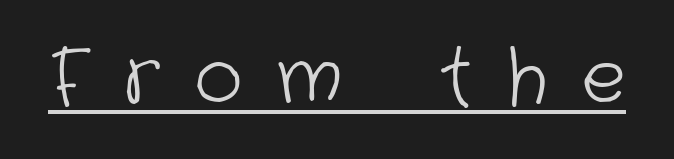
Q: Is the text bold? A: No.
Q: Is the typeface a serif or a sans-serif typeface? A: Sans-serif.
Q: Is the text underlined? A: Yes.
Q: Is the spacing between letters normal or unusually wide? A: Unusually wide.
Q: Width (condensed, normal, or wide)? A: Normal.
Q: Stroke contrast? A: Low.
Q: x-height? A: Medium.
Q: Monospaced? A: No.
